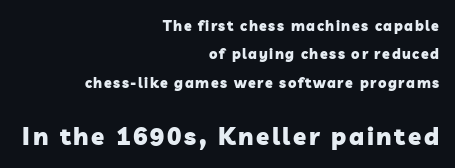
Q: Is the text bold? A: Yes.
Q: Is the text underlined? A: No.
Q: How is the paragraph aligned? A: Right-aligned.
Q: Is the spacing between lines tight, normal or loose? A: Loose.
Q: Which block of text is set in a larger size, the first (top) or the second (bottom)? A: The second (bottom) one.
